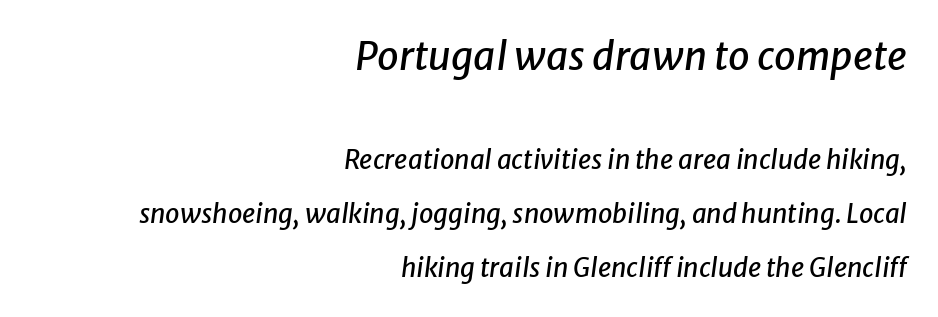
The image shows 39 px text type, italic (leaning right); set right-aligned, loose line spacing (2.08x), normal letter spacing, not underlined; the first (top) block is 1.5x larger; low stroke contrast and a medium x-height.
